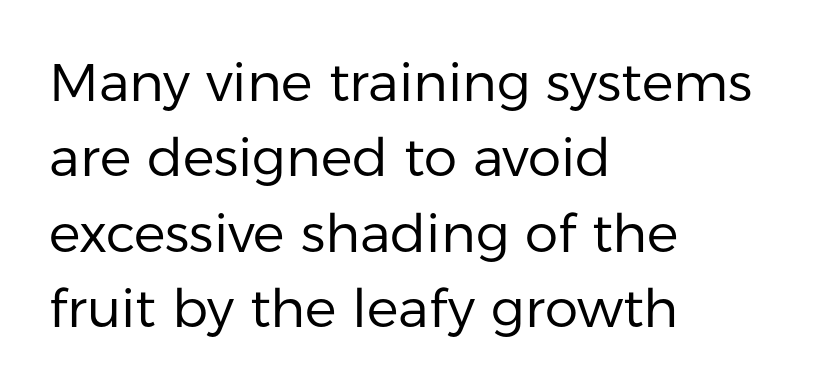
Q: Is the text bold? A: No.
Q: Is the text italic (slanted)? A: No, it is upright.
Q: Is the typeface a serif or a sans-serif typeface? A: Sans-serif.
Q: Is the text underlined? A: No.
Q: How is the paragraph aligned? A: Left-aligned.
Q: Is the spacing between letters normal or unusually wide? A: Normal.
Q: Is the spacing between lines tight, normal or loose? A: Normal.
Q: Width (condensed, normal, or wide)? A: Normal.
Q: Stroke contrast? A: Low.
Q: x-height? A: Medium.
Q: Monospaced? A: No.
